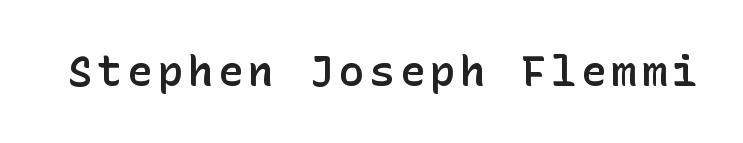
{"serif": "no", "italic": "no", "bold": "semi", "weight": "semibold", "width": "normal", "stroke_contrast": "low", "x_height": "medium", "underline": "no", "glyph_px": 42}
